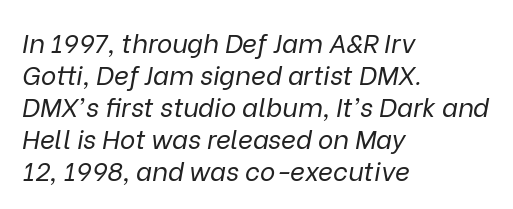
The image shows 26 px text type, italic (leaning right); set left-aligned, line spacing 1.23x, normal letter spacing, not underlined.
